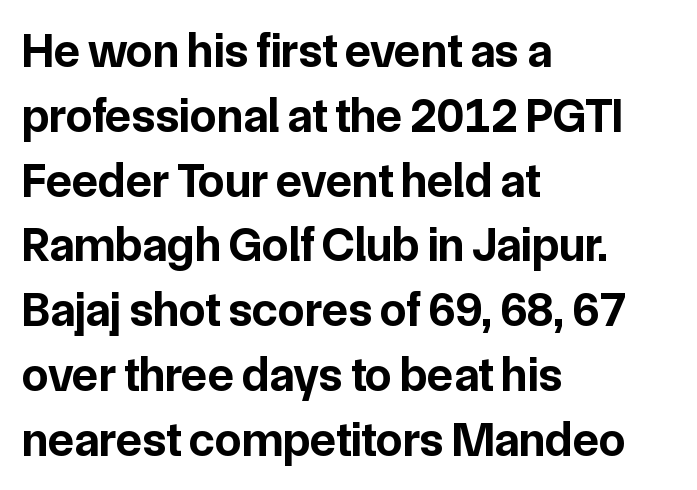
Spacing verdict: proportional, widths tailored to each character. I'd describe the lettering as bold — thick and assertive. Every character sits straight up, as roman type does. Descender tails drop into unmarked territory. Examine the stroke ends and you'll find no serifs.
